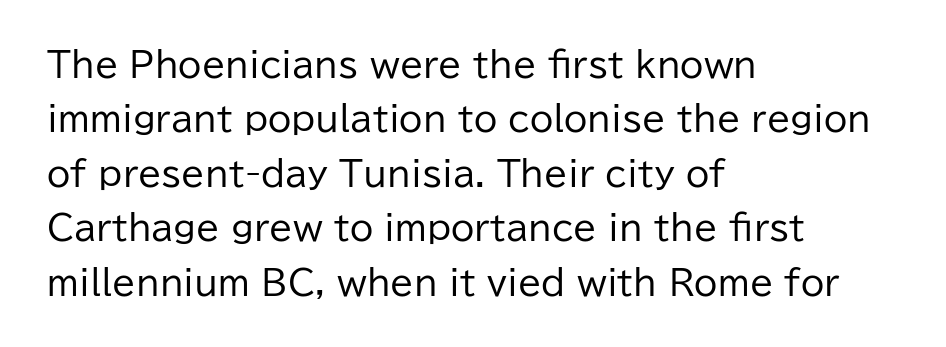
Caption: multi-line text, flush left, ragged right. Lines of text with bare space underneath. The line texture is even and compact thanks to regular tracking. Posture: vertical. What kind of face is this? One without serifs — a sans. Character widths vary here, with narrow letters taking less room than wide ones.
